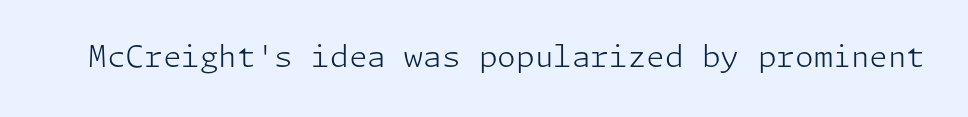
Q: Is the text bold? A: No.
Q: Is the text italic (slanted)? A: No, it is upright.
Q: Is the typeface a serif or a sans-serif typeface? A: Sans-serif.
Q: Is the text underlined? A: No.
Q: Is the spacing between letters normal or unusually wide? A: Normal.
Q: Width (condensed, normal, or wide)? A: Normal.
Q: Stroke contrast? A: Low.
Q: x-height? A: Medium.
